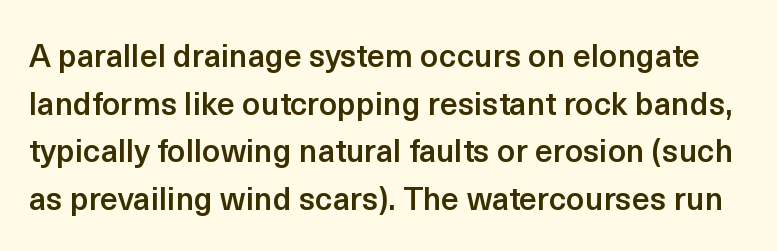
{"serif": "no", "italic": "no", "bold": "semi", "weight": "semibold", "width": "normal", "x_height": "medium", "monospaced": "no", "underline": "no", "line_spacing": "normal", "line_spacing_ratio": 1.49, "letter_spacing": "normal", "letter_spacing_em": 0.0, "glyph_px": 32}
